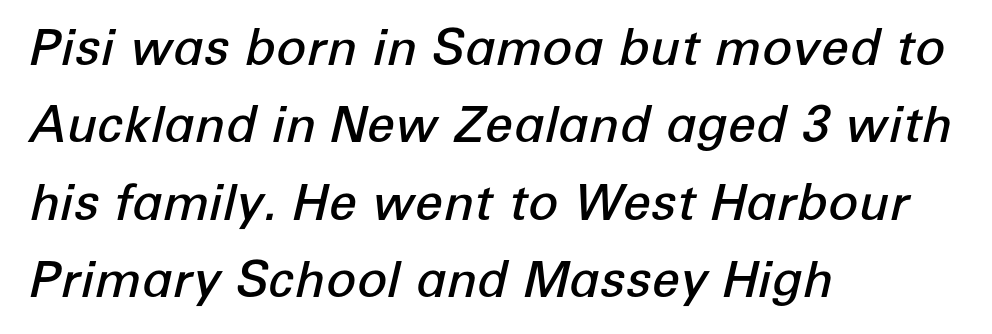
Would a proofreader flag this as italicized? Yes. Weight check: semibold — heavier than regular, not quite bold. Letter spacing: default. Lines of text with bare space underneath.
